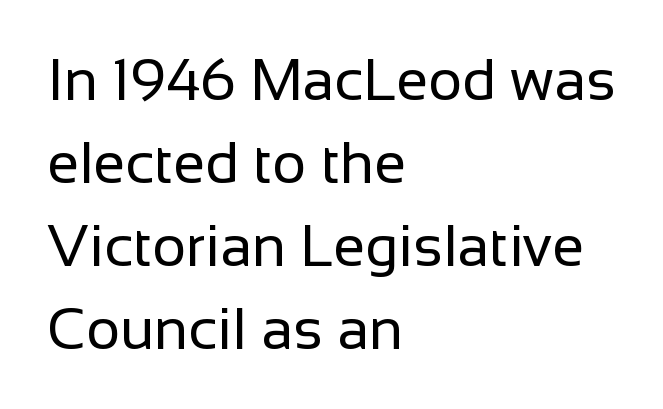
Does the leading feel generous? No, just average. Descenders hang freely into open space. You could call the tracking neutral — neither tight nor loose. These lines are rendered in a variable-pitch font.
